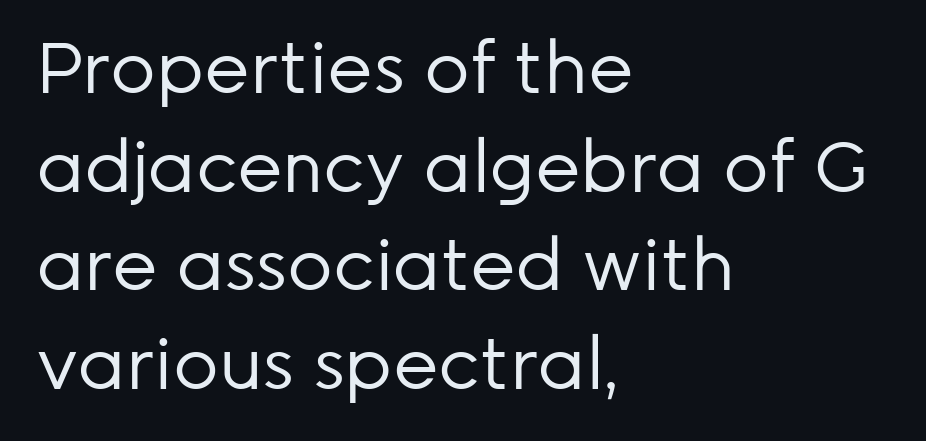
The image shows 71 px regular-weight sans-serif type, upright; set left-aligned, normal line spacing (1.39x), normal letter spacing, not underlined; low stroke contrast and a medium x-height.
